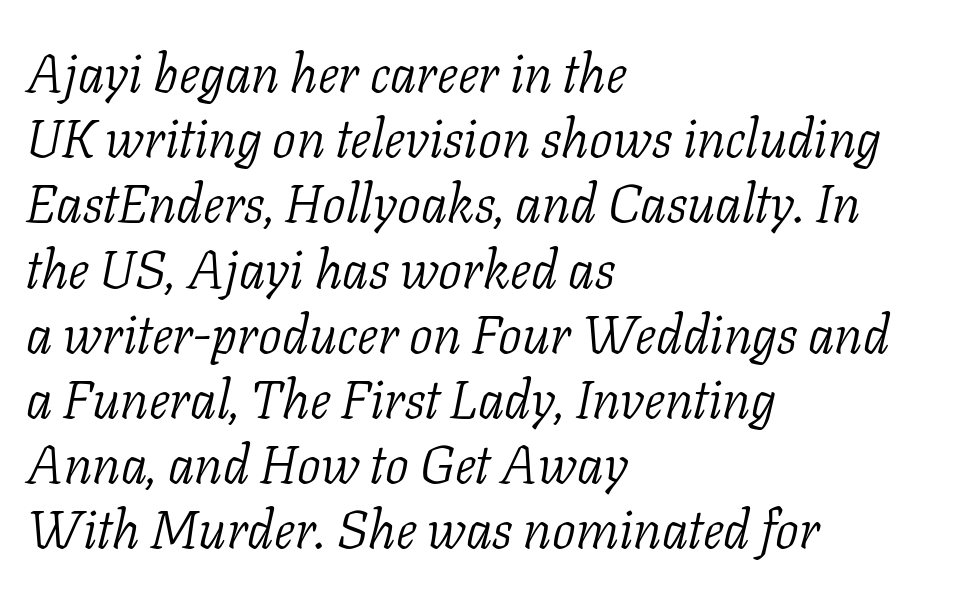
{"serif": "yes", "italic": "yes", "lean": "right", "slant_degrees": 11, "bold": "no", "weight": "light", "width": "normal", "stroke_contrast": "low", "x_height": "medium", "monospaced": "no", "underline": "no", "align": "left", "line_spacing_ratio": 1.23, "letter_spacing": "normal", "letter_spacing_em": 0.0, "glyph_px": 53}
